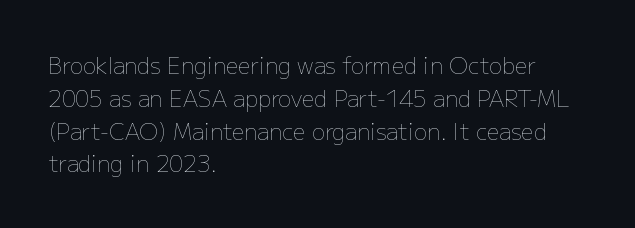
Descender tails drop into unmarked territory. Vertically, the passage feels balanced, rows spaced as you'd expect. The typesetter chose a ragged-right arrangement here. The typography opts for an upright posture over an oblique one. The rendering keeps characters at their native spacing. Stroke mass is kept to a normal reading level or below.
